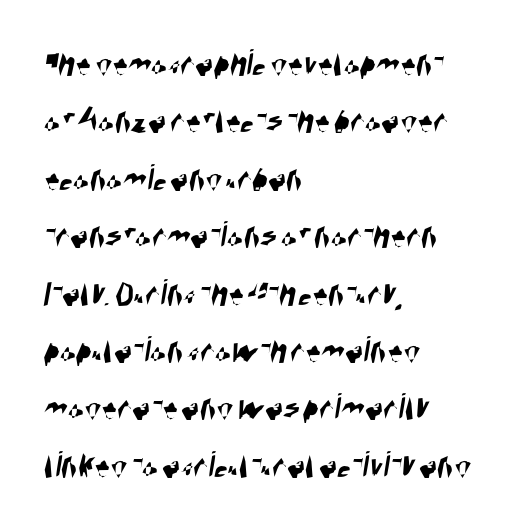
The image shows 38 px condensed sans-serif type; set left-aligned, normal line spacing (1.51x), normal letter spacing, not underlined; high stroke contrast and a large x-height.
